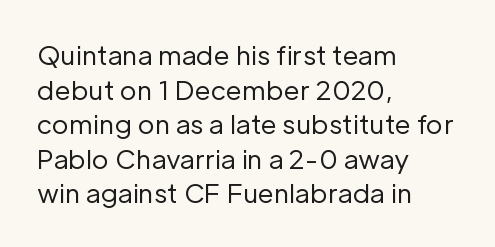
Q: Is the text bold? A: No.
Q: Is the text italic (slanted)? A: No, it is upright.
Q: Is the text underlined? A: No.
Q: How is the paragraph aligned? A: Left-aligned.
Q: Is the spacing between letters normal or unusually wide? A: Normal.
Q: Is the spacing between lines tight, normal or loose? A: Normal.
